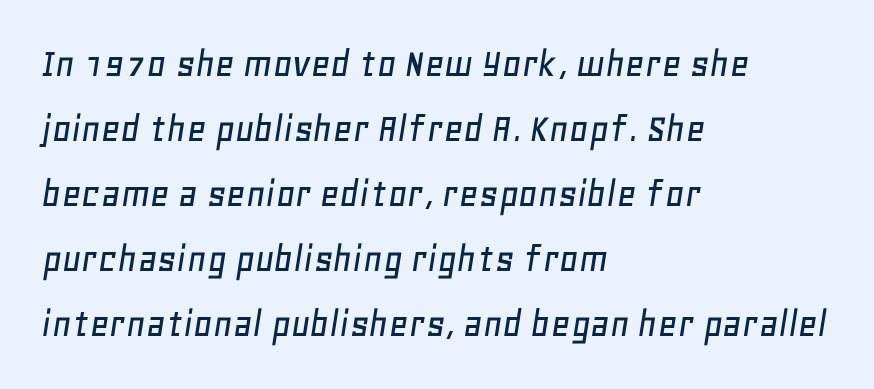
{"italic": "yes", "lean": "right", "slant_degrees": 11, "width": "normal", "stroke_contrast": "low", "x_height": "large", "monospaced": "no", "underline": "no", "align": "left", "line_spacing": "normal", "line_spacing_ratio": 1.55, "letter_spacing": "normal", "letter_spacing_em": 0.0, "glyph_px": 42}
